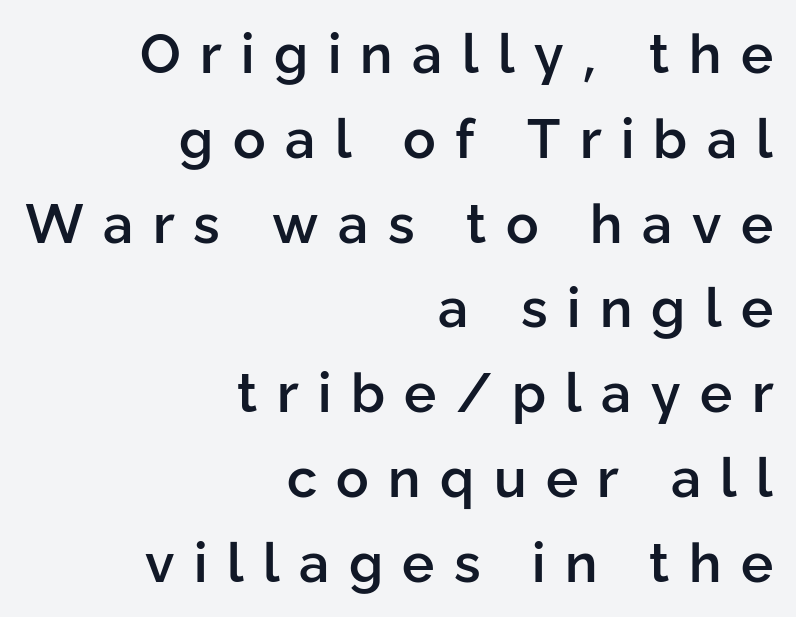
The image shows 54 px semibold sans-serif type, upright; set right-aligned, normal line spacing (1.57x), unusually wide letter spacing (+0.36 em), not underlined; low stroke contrast and a medium x-height.
